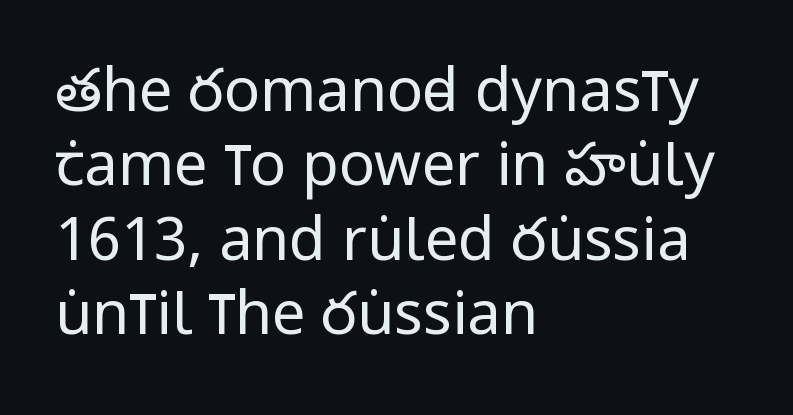
Q: Is the text bold? A: No.
Q: Is the text italic (slanted)? A: No, it is upright.
Q: Is the typeface a serif or a sans-serif typeface? A: Sans-serif.
Q: Is the text underlined? A: No.
Q: How is the paragraph aligned? A: Left-aligned.
Q: Is the spacing between letters normal or unusually wide? A: Normal.
Q: Width (condensed, normal, or wide)? A: Condensed.
Q: Stroke contrast? A: Low.
Q: x-height? A: Large.
Q: Monospaced? A: No.
